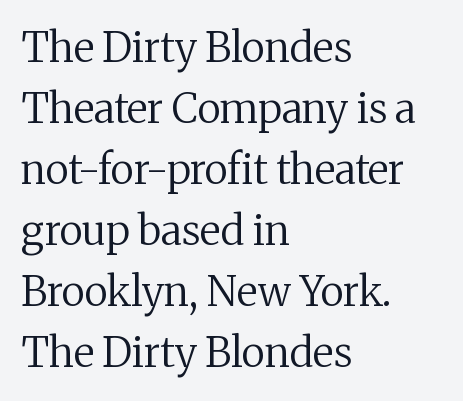
{"serif": "yes", "italic": "no", "bold": "no", "weight": "regular", "width": "normal", "stroke_contrast": "medium", "x_height": "medium", "monospaced": "no", "underline": "no", "align": "left", "line_spacing": "normal", "line_spacing_ratio": 1.49, "letter_spacing": "normal", "letter_spacing_em": 0.0, "glyph_px": 41}
